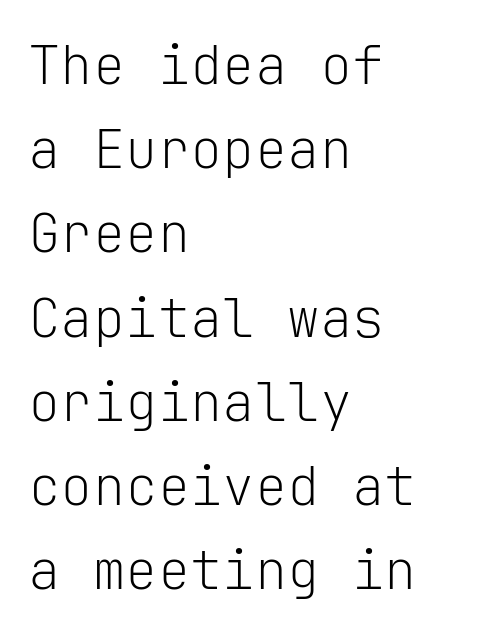
Visually the block forms a straight wall on the left and a jagged coastline on the right. Here the designer chose a console-style face with uniform glyph widths. Does extra space separate the letters? No, they use regular spacing. The block of text has a typical density, with ordinary space between rows. The font's upright variant was chosen for this text.
